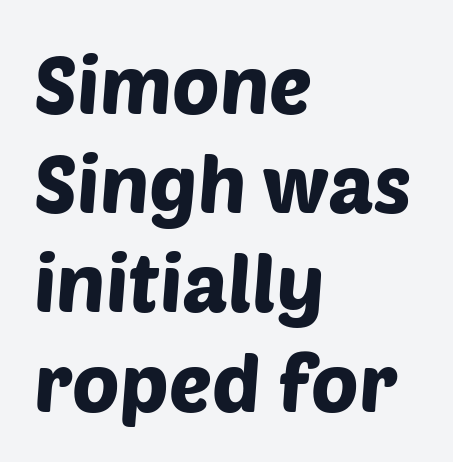
Q: Is the typeface a serif or a sans-serif typeface? A: Sans-serif.
Q: Is the text underlined? A: No.
Q: How is the paragraph aligned? A: Left-aligned.
Q: Is the spacing between letters normal or unusually wide? A: Normal.
Q: Width (condensed, normal, or wide)? A: Normal.
Q: Stroke contrast? A: Low.
Q: x-height? A: Large.
Q: Monospaced? A: No.
